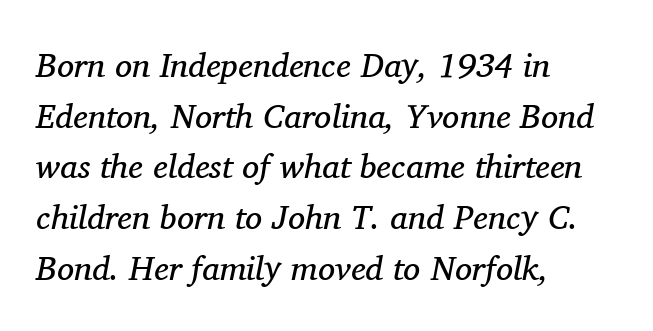
Each letter's strokes conclude with small projecting serifs. A typesetter would call this zero additional tracking. The space beneath each line is pristine and unruled. This sample has the flowing, uneven cadence of proportional lettering.
